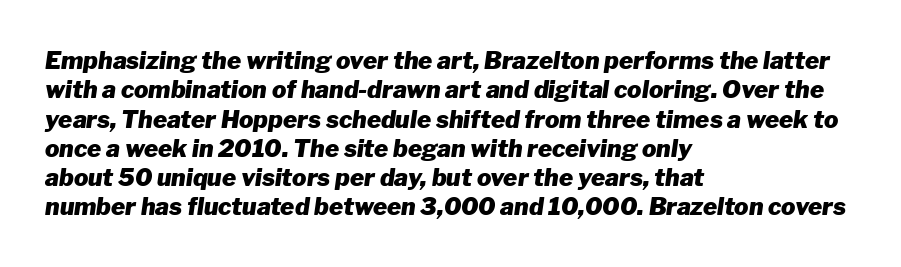
The image shows 24 px bold type, italic (leaning right); set left-aligned, line spacing 1.22x, normal letter spacing, not underlined.
